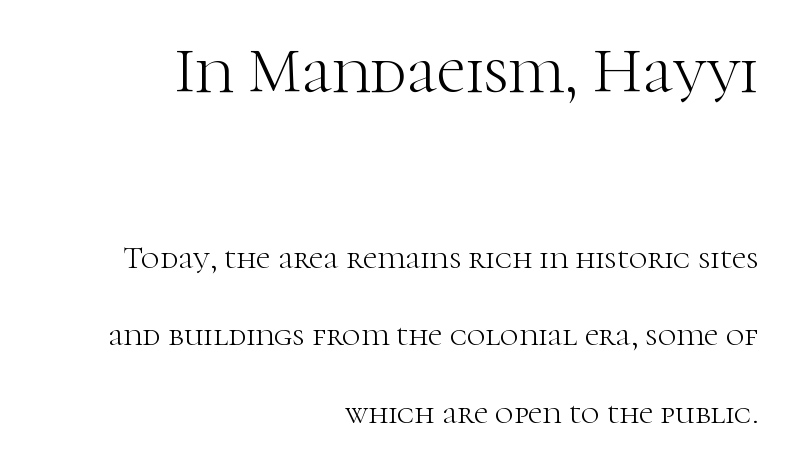
{"serif": "yes", "italic": "no", "bold": "no", "weight": "light", "width": "normal", "stroke_contrast": "high", "x_height": "medium", "monospaced": "no", "underline": "no", "align": "right", "line_spacing": "loose", "line_spacing_ratio": 2.43, "letter_spacing": "normal", "letter_spacing_em": 0.0, "larger_block": "first", "size_ratio": 2.0, "glyph_px": 64}
